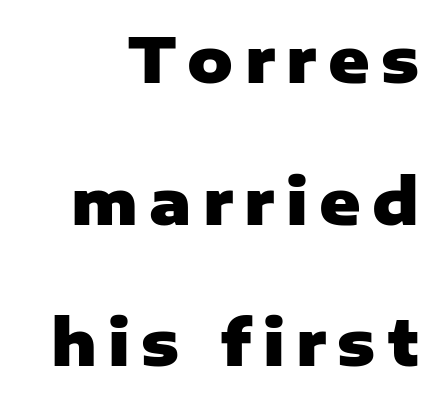
The image shows 63 px heavy sans-serif type, upright; set right-aligned, loose line spacing (2.25x), not underlined; low stroke contrast and a medium x-height.
